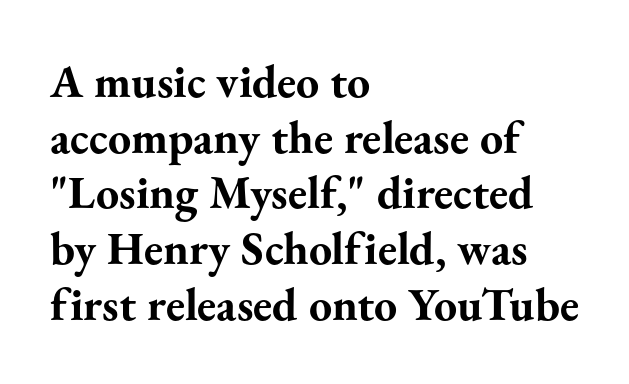
{"serif": "yes", "italic": "no", "bold": "yes", "weight": "bold", "width": "normal", "stroke_contrast": "medium", "x_height": "small", "monospaced": "no", "underline": "no", "align": "left", "line_spacing_ratio": 1.21, "letter_spacing": "normal", "letter_spacing_em": 0.0, "glyph_px": 46}
